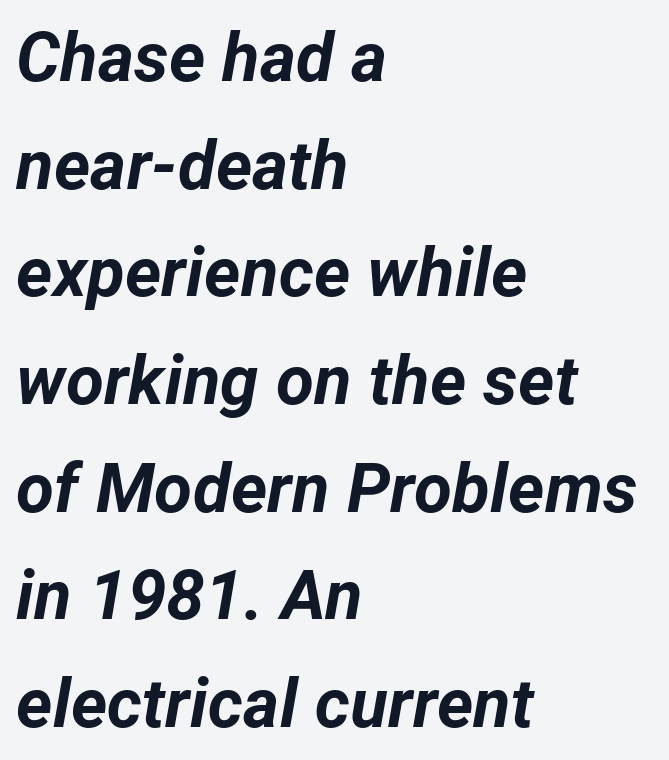
The image shows 69 px bold type, italic (leaning right); set left-aligned, normal line spacing (1.56x), normal letter spacing, not underlined; low stroke contrast and a medium x-height.
